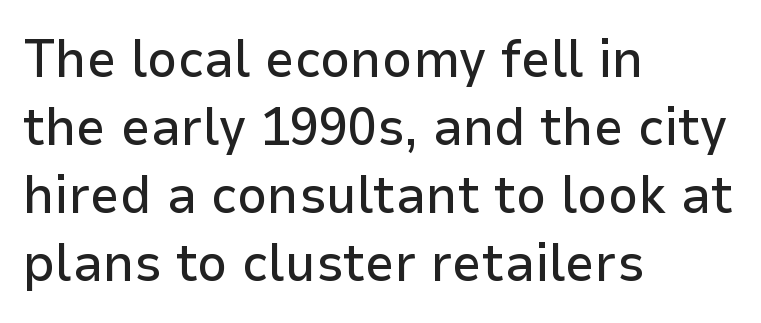
Q: Is the text italic (slanted)? A: No, it is upright.
Q: Is the typeface a serif or a sans-serif typeface? A: Sans-serif.
Q: Is the text underlined? A: No.
Q: How is the paragraph aligned? A: Left-aligned.
Q: Is the spacing between letters normal or unusually wide? A: Normal.
Q: Is the spacing between lines tight, normal or loose? A: Normal.
Q: Width (condensed, normal, or wide)? A: Normal.
Q: Stroke contrast? A: Low.
Q: x-height? A: Medium.
Q: Monospaced? A: No.
